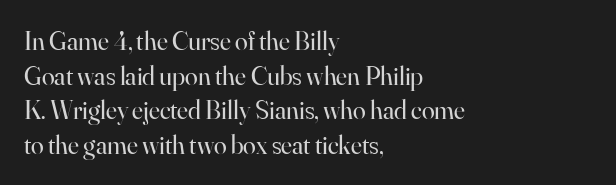
The image shows 26 px text type, upright; set left-aligned, normal line spacing (1.33x), normal letter spacing, not underlined.
